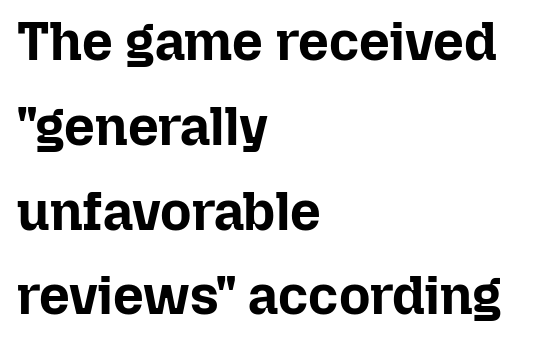
{"italic": "no", "bold": "yes", "weight": "bold", "width": "normal", "stroke_contrast": "low", "x_height": "medium", "monospaced": "no", "underline": "no", "align": "left", "line_spacing": "normal", "line_spacing_ratio": 1.57, "letter_spacing": "normal", "letter_spacing_em": 0.0, "glyph_px": 54}
